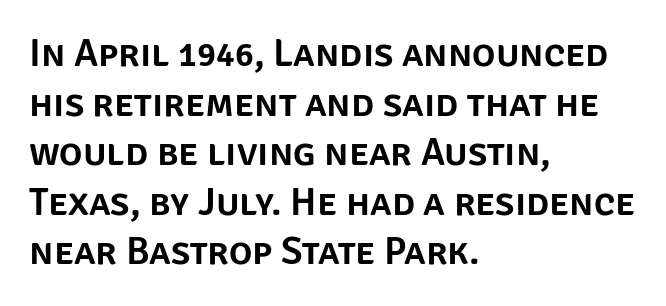
The image shows 39 px sans-serif type, upright; set left-aligned, normal line spacing (1.27x), normal letter spacing, not underlined; low stroke contrast and a large x-height.
